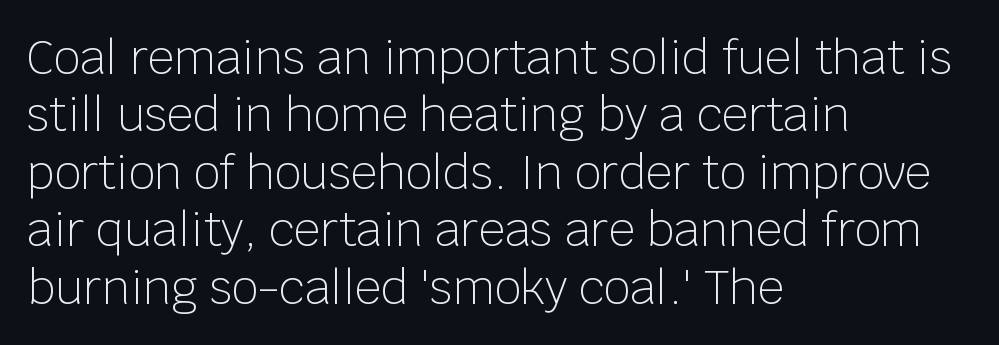
The passage shown has conventional tracking throughout. These lines sit exactly where default settings would place them. If you drew a line through each stem, it would be perfectly vertical. This rendering features lettering with no underline.
